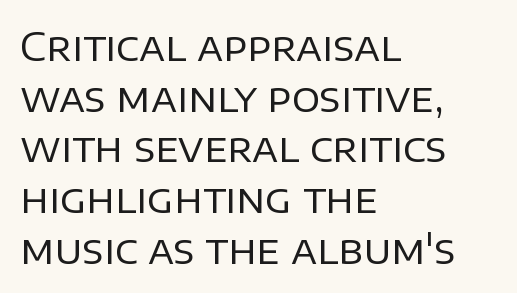
Q: Is the text bold? A: No.
Q: Is the text italic (slanted)? A: No, it is upright.
Q: Is the typeface a serif or a sans-serif typeface? A: Sans-serif.
Q: Is the text underlined? A: No.
Q: How is the paragraph aligned? A: Left-aligned.
Q: Is the spacing between letters normal or unusually wide? A: Normal.
Q: Is the spacing between lines tight, normal or loose? A: Normal.
Q: Width (condensed, normal, or wide)? A: Normal.
Q: Stroke contrast? A: Low.
Q: x-height? A: Large.
Q: Monospaced? A: No.
